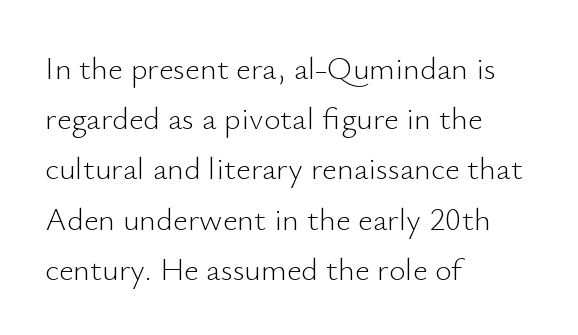
Q: Is the text bold? A: No.
Q: Is the text italic (slanted)? A: No, it is upright.
Q: Is the typeface a serif or a sans-serif typeface? A: Sans-serif.
Q: Is the text underlined? A: No.
Q: How is the paragraph aligned? A: Left-aligned.
Q: Is the spacing between letters normal or unusually wide? A: Normal.
Q: Is the spacing between lines tight, normal or loose? A: Normal.
Q: Width (condensed, normal, or wide)? A: Normal.
Q: Stroke contrast? A: Low.
Q: x-height? A: Small.
Q: Monospaced? A: No.
